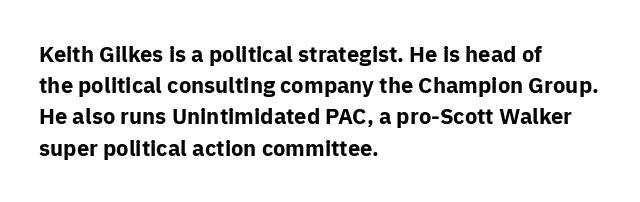
In CSS terms this would be text-align: left. Baseline-to-baseline distance is the conventional proportion of letter height. Notice how the stems are strictly vertical — no italics here. The space beneath each line is pristine and unruled. Spacing between characters is what you'd get straight out of the box. The passage shown is emphatically bold.
